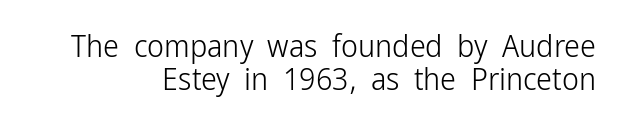
Q: Is the text bold? A: No.
Q: Is the text italic (slanted)? A: No, it is upright.
Q: Is the typeface a serif or a sans-serif typeface? A: Sans-serif.
Q: Is the text underlined? A: No.
Q: Is the spacing between letters normal or unusually wide? A: Normal.
Q: Is the spacing between lines tight, normal or loose? A: Tight.
Q: Width (condensed, normal, or wide)? A: Condensed.
Q: Stroke contrast? A: Low.
Q: x-height? A: Medium.
Q: Monospaced? A: No.
